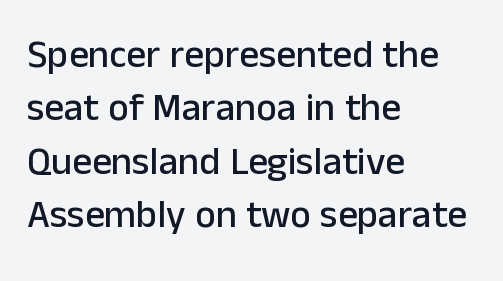
{"serif": "no", "italic": "no", "width": "normal", "stroke_contrast": "low", "x_height": "medium", "monospaced": "no", "underline": "no", "align": "left", "line_spacing": "normal", "line_spacing_ratio": 1.37, "letter_spacing": "normal", "letter_spacing_em": 0.0, "glyph_px": 39}
